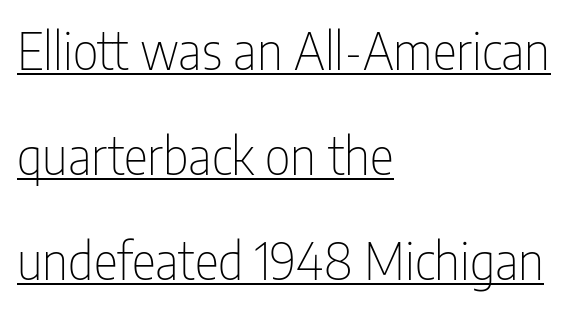
The image shows 51 px thin, condensed sans-serif type, upright; set left-aligned, loose line spacing (2.06x), normal letter spacing, underlined; low stroke contrast and a medium x-height.
